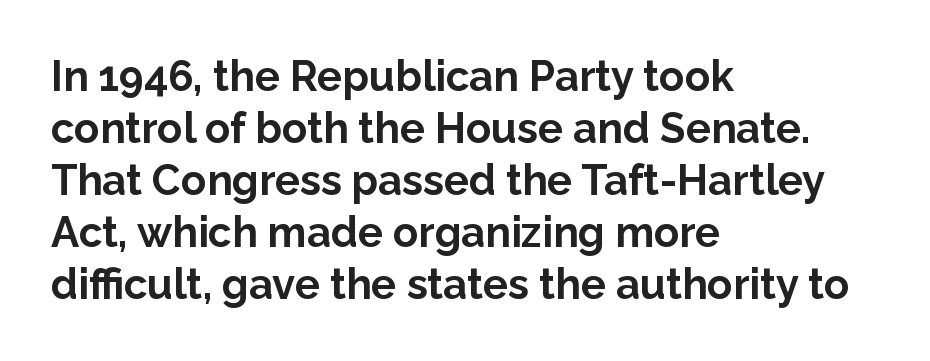
The image shows 42 px bold sans-serif type, upright; set left-aligned, line spacing 1.24x, normal letter spacing, not underlined; low stroke contrast and a medium x-height.
